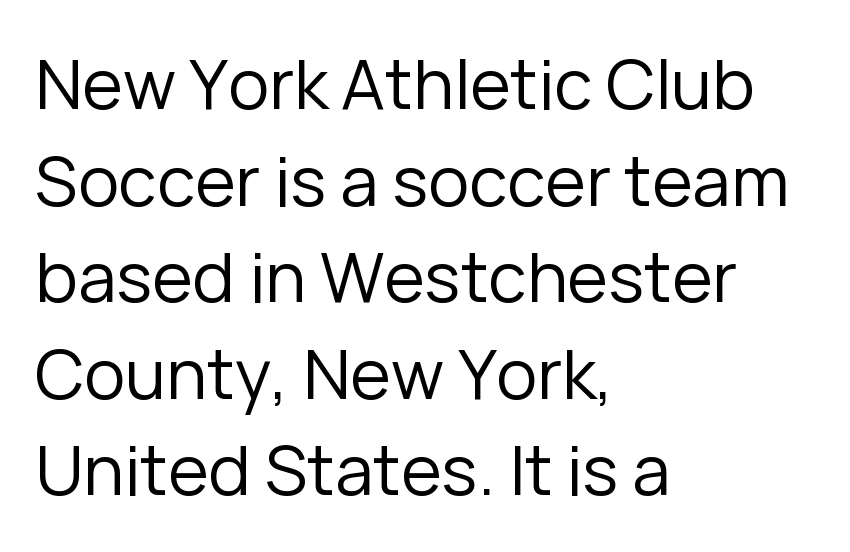
What's the leading like? Ordinary, nothing unusual. The font family rendered here belongs to the sans-serif group. The space beneath each line is pristine and unruled. The characters are drawn with everyday or finer stroke widths. The tracking reads as untouched default to a designer's eye. This sample has the flowing, uneven cadence of proportional lettering.
